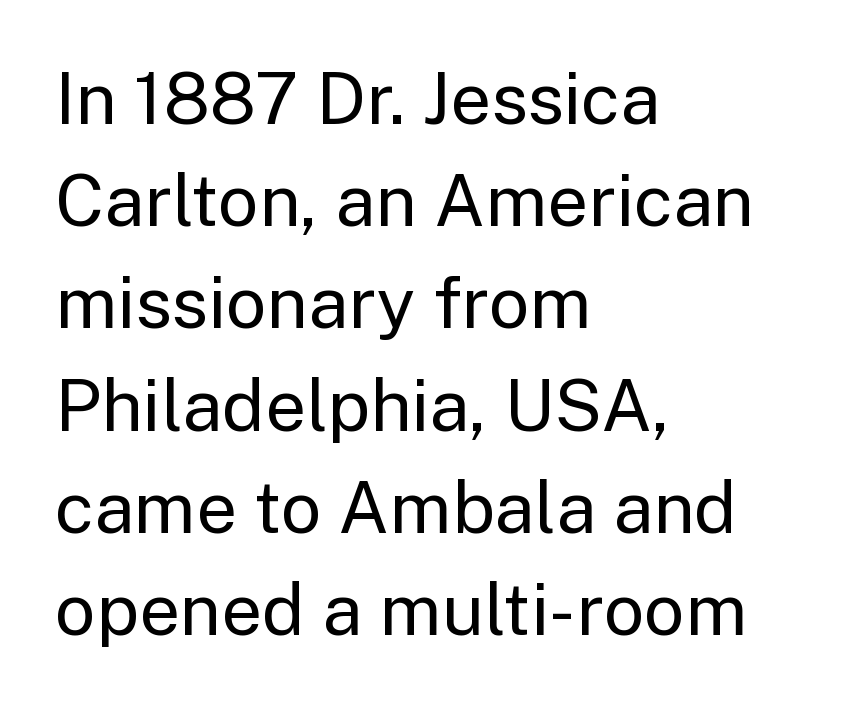
{"serif": "no", "italic": "no", "bold": "no", "weight": "regular", "width": "normal", "stroke_contrast": "low", "x_height": "medium", "monospaced": "no", "underline": "no", "align": "left", "line_spacing": "normal", "line_spacing_ratio": 1.42, "letter_spacing": "normal", "letter_spacing_em": 0.0, "glyph_px": 72}
